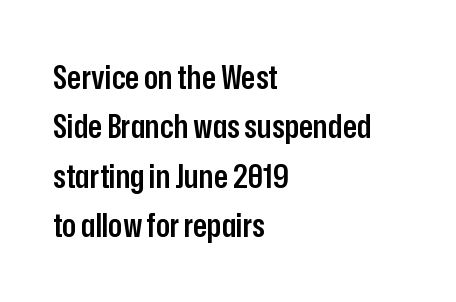
{"serif": "no", "italic": "no", "bold": "semi", "weight": "semibold", "width": "condensed", "stroke_contrast": "low", "x_height": "medium", "monospaced": "no", "underline": "no", "align": "left", "line_spacing": "normal", "line_spacing_ratio": 1.5, "letter_spacing": "normal", "letter_spacing_em": 0.0, "glyph_px": 33}
